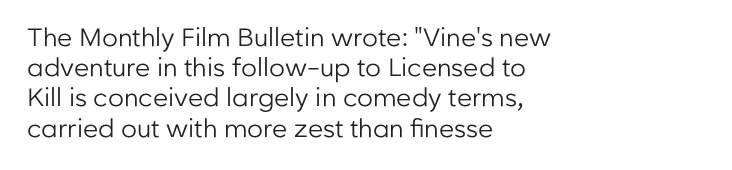
{"italic": "no", "bold": "no", "underline": "no", "align": "left", "line_spacing_ratio": 1.21, "letter_spacing": "normal", "letter_spacing_em": 0.0, "glyph_px": 25}
